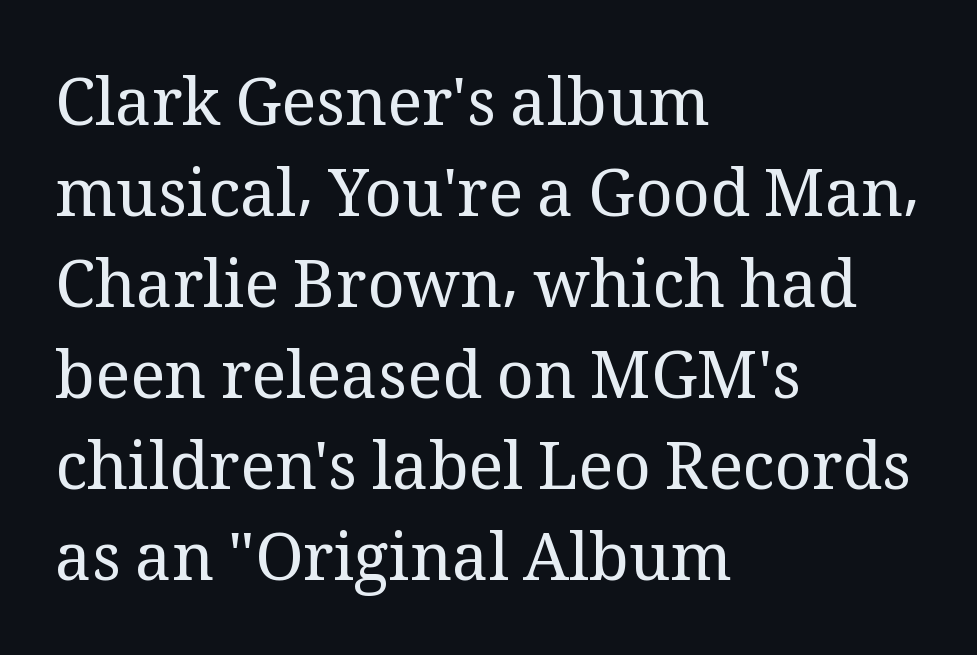
Q: Is the text bold? A: No.
Q: Is the text italic (slanted)? A: No, it is upright.
Q: Is the typeface a serif or a sans-serif typeface? A: Serif.
Q: Is the text underlined? A: No.
Q: How is the paragraph aligned? A: Left-aligned.
Q: Is the spacing between letters normal or unusually wide? A: Normal.
Q: Is the spacing between lines tight, normal or loose? A: Normal.
Q: Width (condensed, normal, or wide)? A: Normal.
Q: Stroke contrast? A: Medium.
Q: x-height? A: Medium.
Q: Monospaced? A: No.
